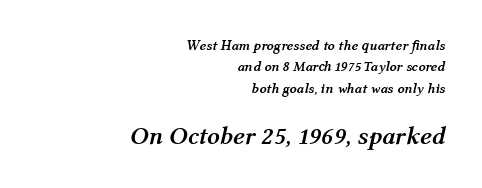
{"italic": "yes", "lean": "right", "slant_degrees": 12, "bold": "yes", "underline": "no", "align": "right", "line_spacing": "normal", "line_spacing_ratio": 1.52, "letter_spacing": "normal", "letter_spacing_em": 0.0, "larger_block": "second", "size_ratio": 1.79, "glyph_px": 25}
